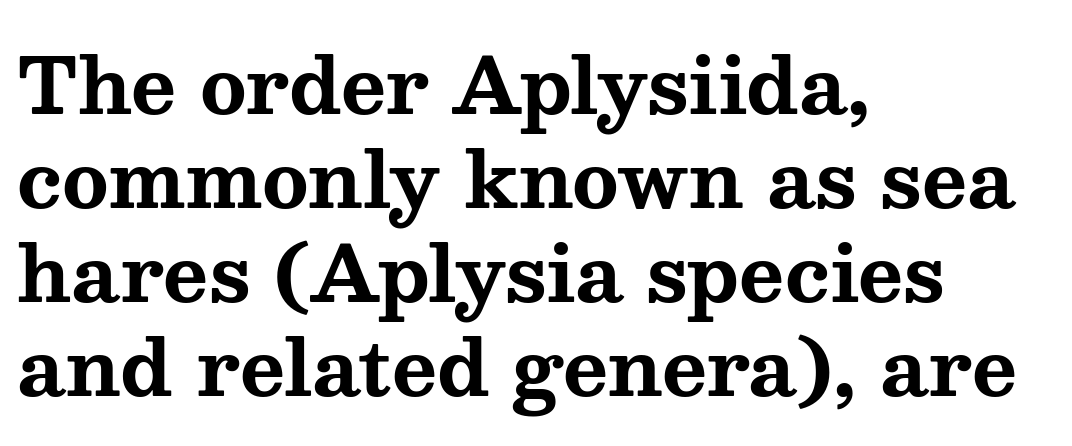
Short note: letters normally spaced. You can tell from the footed stems that serif type was used. Line beginnings align vertically; line endings do not. Look at the stroke-to-counter ratio: heavy, a bold. Plain, unruled lines of type. Italic? Not at all — the glyphs are vertical.
